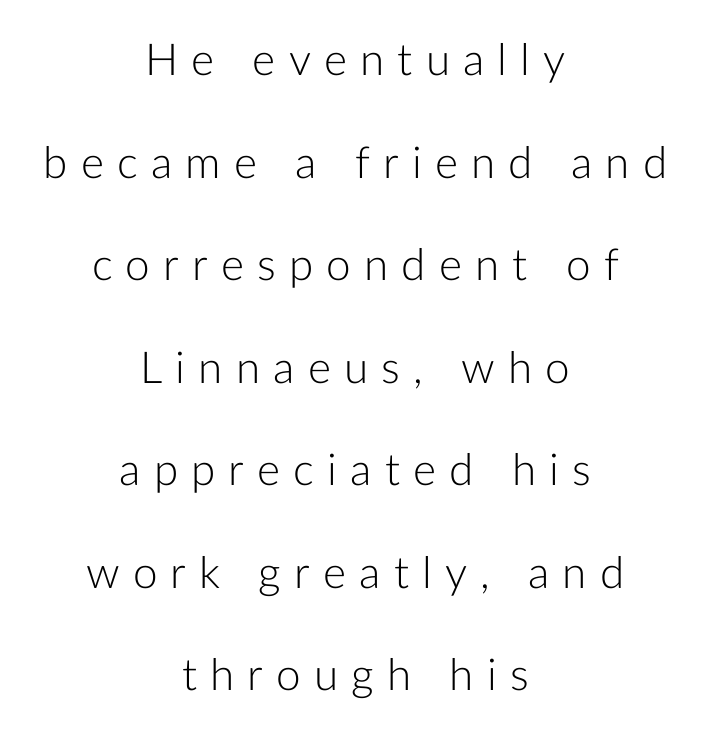
Q: Is the text bold? A: No.
Q: Is the text italic (slanted)? A: No, it is upright.
Q: Is the typeface a serif or a sans-serif typeface? A: Sans-serif.
Q: Is the text underlined? A: No.
Q: How is the paragraph aligned? A: Centered.
Q: Is the spacing between letters normal or unusually wide? A: Unusually wide.
Q: Is the spacing between lines tight, normal or loose? A: Loose.
Q: Width (condensed, normal, or wide)? A: Normal.
Q: Stroke contrast? A: Low.
Q: x-height? A: Medium.
Q: Monospaced? A: No.
